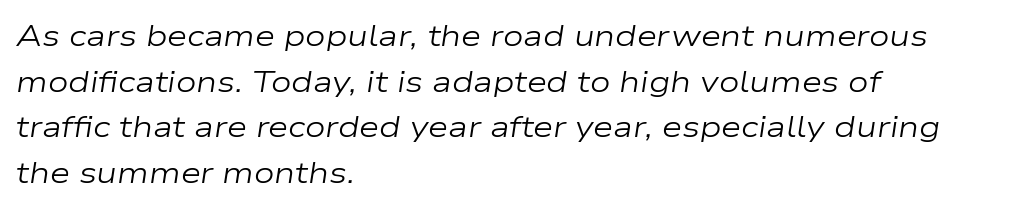
Regular leading. Looks like regular typesetting: each glyph gets only the width it needs. The typography opts for an oblique posture over an upright one. Is the letter spacing exaggerated? No — it looks like the ordinary default. Descenders hang freely into open space. Heft: none added — not bold.
